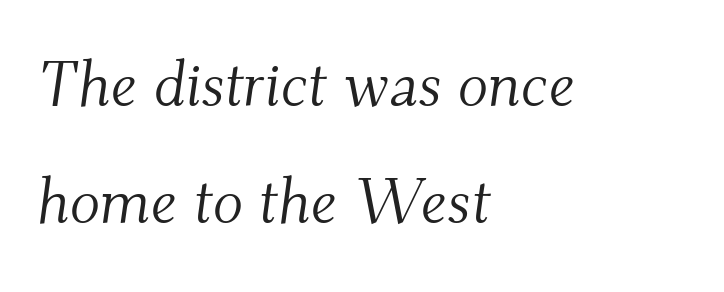
The image shows 63 px light serif type, italic (leaning right); set left-aligned, line spacing 1.86x, normal letter spacing, not underlined; medium stroke contrast and a small x-height.
